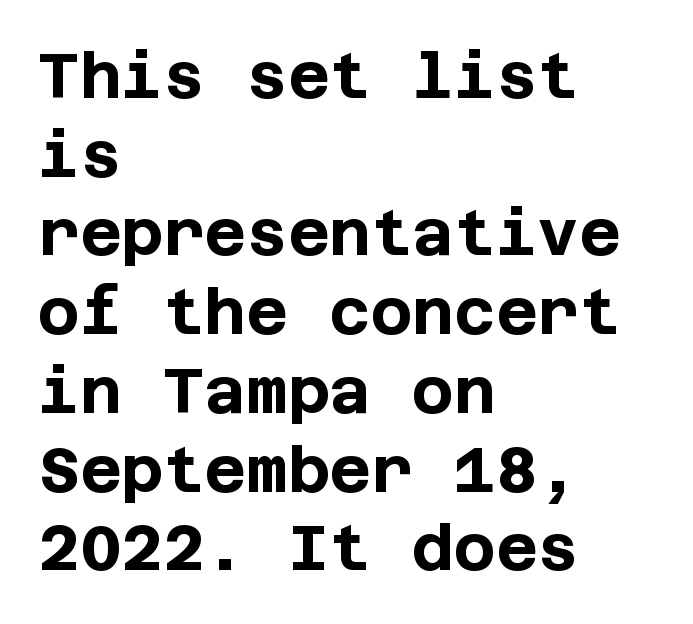
This sample uses plain, unmodified letter spacing. Type style note: lacks serifs. Decoration check: the copy has no underline. Weight: bold.
